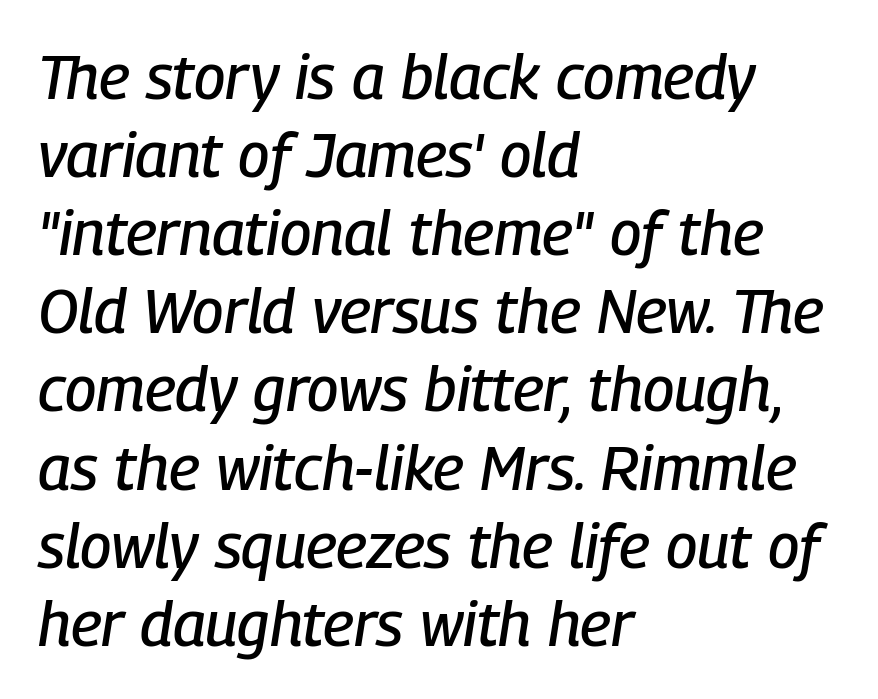
Notice how descenders clear the ascenders below comfortably — that's standard leading. Looks like regular typesetting: each glyph gets only the width it needs. No extra tracking has been applied to these lines. Underline: absent. You can tell it's italic because the verticals aren't actually vertical.
